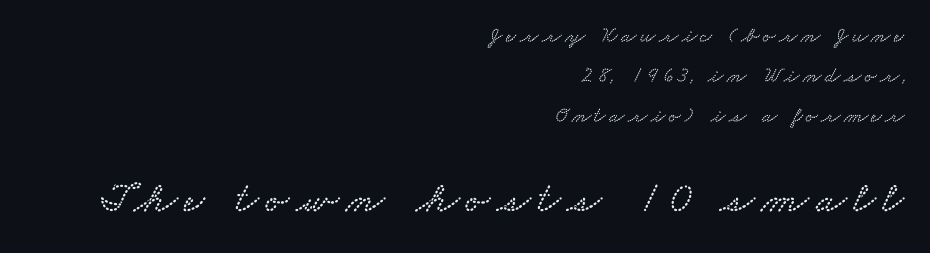
The image shows 44 px wide serif type; set right-aligned, line spacing 1.82x, not underlined; the second (bottom) block is 2.0x larger; low stroke contrast and a small x-height.
